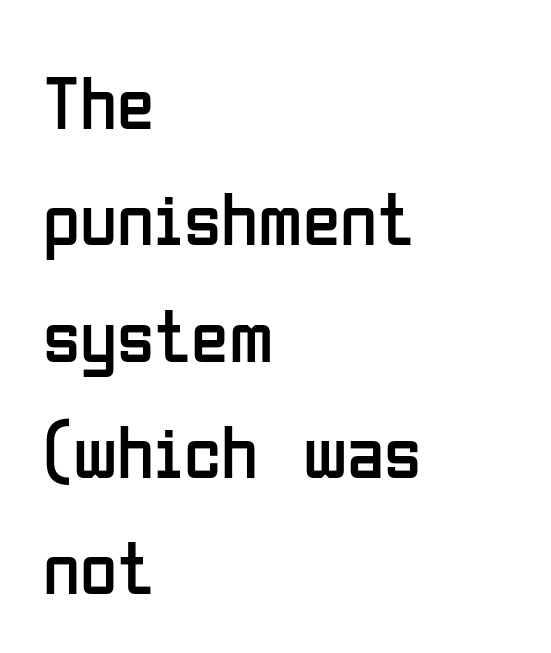
You can tell from the bare stems that sans-serif type was used. Unlike italic type, these characters show no tilt at all. Is this a fixed-width face? No — the glyphs have proportional, varying widths. The weight tops out at a normal text grade. Default kerning and tracking; the words read as compact shapes.
